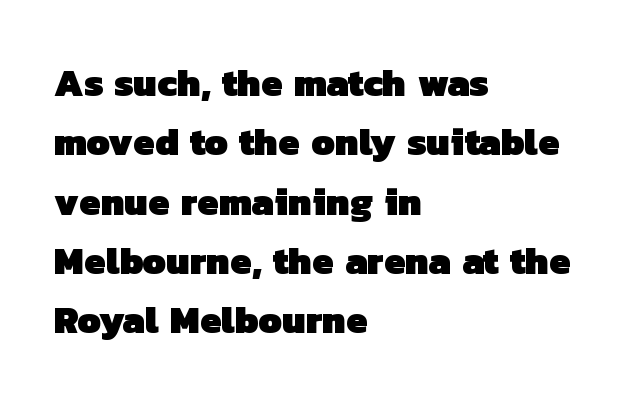
The image shows 38 px heavy sans-serif type; set left-aligned, normal line spacing (1.56x), normal letter spacing, not underlined; low stroke contrast and a medium x-height.
